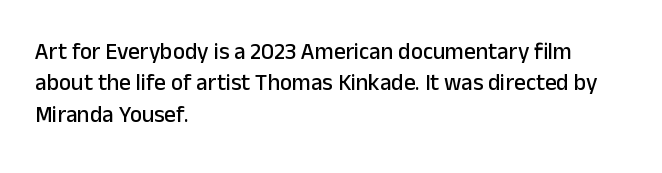
The image shows 23 px text type, upright; set left-aligned, normal line spacing (1.36x), normal letter spacing, not underlined.
